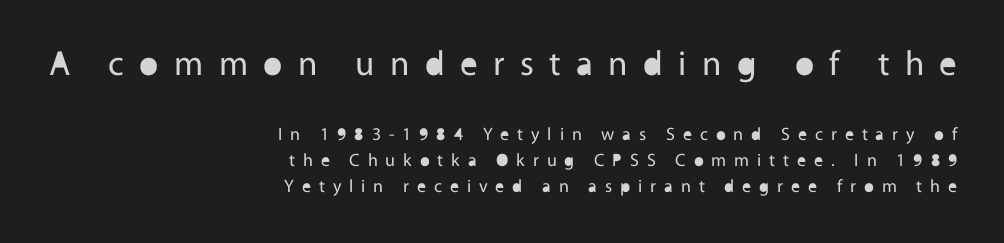
The image shows 35 px regular-weight sans-serif type, upright; set right-aligned, normal line spacing (1.43x), unusually wide letter spacing (+0.44 em), not underlined; the first (top) block is 1.94x larger; a medium x-height.
